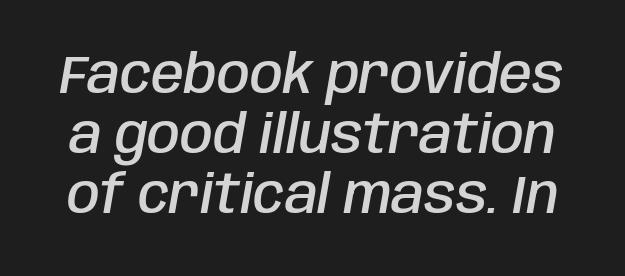
Q: Is the text bold? A: Semi-bold.
Q: Is the text italic (slanted)? A: Yes, it leans right by about 10 degrees.
Q: Is the text underlined? A: No.
Q: Is the spacing between letters normal or unusually wide? A: Normal.
Q: Is the spacing between lines tight, normal or loose? A: Tight.
Q: Width (condensed, normal, or wide)? A: Condensed.
Q: Stroke contrast? A: Low.
Q: x-height? A: Large.
Q: Monospaced? A: No.
